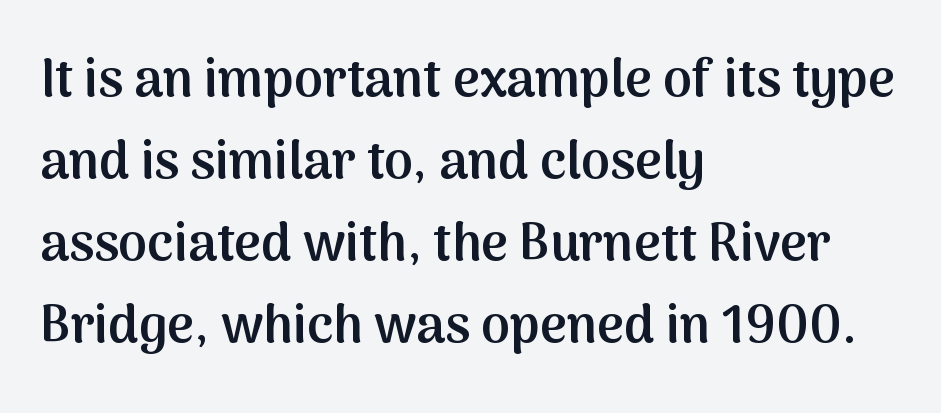
A typesetter would call this leading conventional body-copy spacing. The type is set solid horizontally, with unmodified tracking. Casual observation: everything's shoved over to the left. A typesetter would mark this as roman, not italic. The space directly below the letters is spotless.
